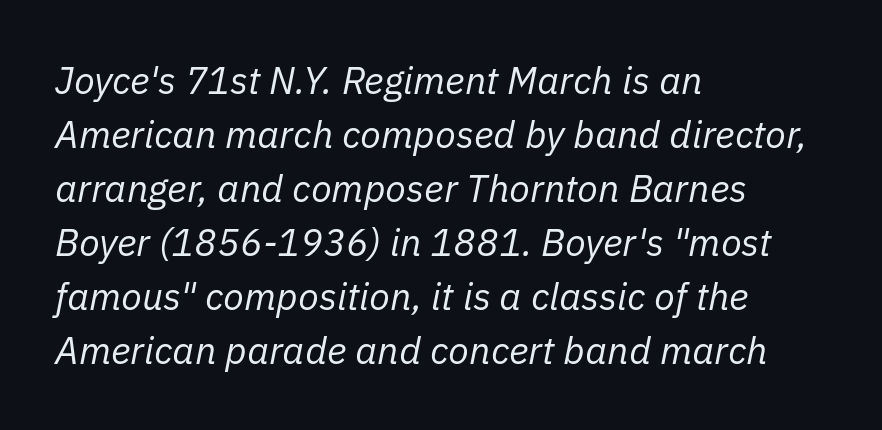
{"italic": "yes", "lean": "right", "slant_degrees": 11, "bold": "no", "weight": "regular", "width": "normal", "stroke_contrast": "low", "x_height": "medium", "monospaced": "no", "underline": "no", "align": "left", "line_spacing": "normal", "line_spacing_ratio": 1.42, "letter_spacing": "normal", "letter_spacing_em": 0.0, "glyph_px": 38}
